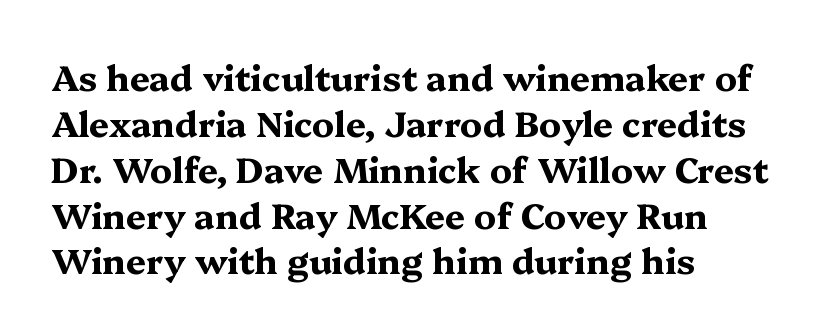
The image shows 35 px bold, wide serif type, upright; set left-aligned, normal line spacing (1.31x), normal letter spacing, not underlined; medium stroke contrast and a medium x-height.
